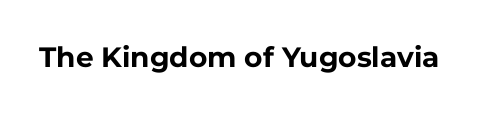
{"serif": "no", "italic": "no", "bold": "yes", "weight": "bold", "width": "normal", "stroke_contrast": "low", "x_height": "medium", "monospaced": "no", "underline": "no", "letter_spacing": "normal", "letter_spacing_em": 0.0, "glyph_px": 28}
